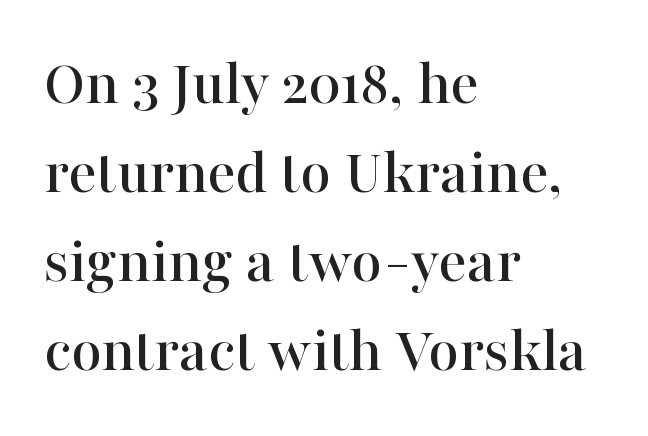
The image shows 66 px serif type, upright; set left-aligned, normal line spacing (1.35x), normal letter spacing, not underlined; high stroke contrast and a medium x-height.
